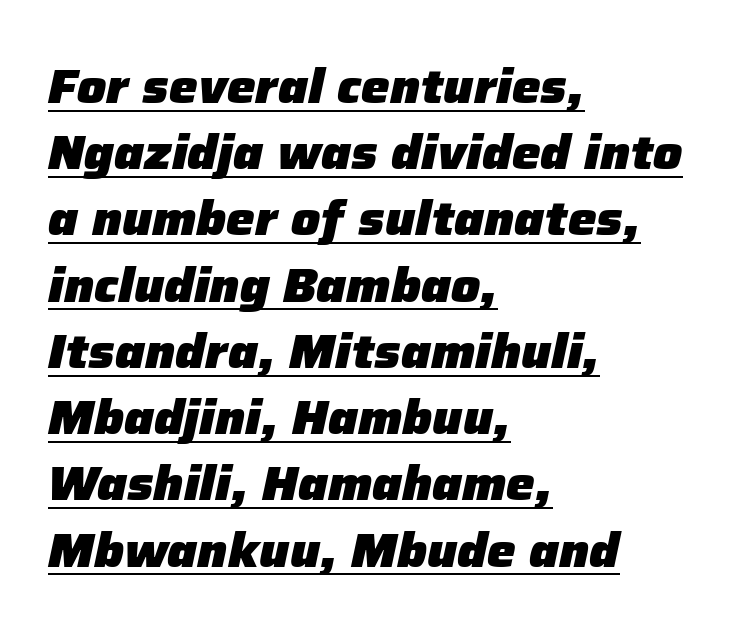
The image shows 48 px heavy type, italic (leaning right); set left-aligned, normal line spacing (1.38x), normal letter spacing, underlined; low stroke contrast and a medium x-height.
